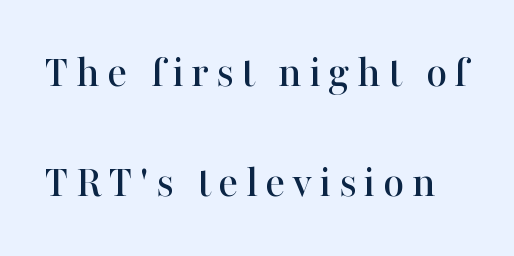
Q: Is the text italic (slanted)? A: No, it is upright.
Q: Is the typeface a serif or a sans-serif typeface? A: Serif.
Q: Is the text underlined? A: No.
Q: Is the spacing between lines tight, normal or loose? A: Loose.
Q: Width (condensed, normal, or wide)? A: Normal.
Q: Stroke contrast? A: High.
Q: x-height? A: Medium.
Q: Monospaced? A: No.
